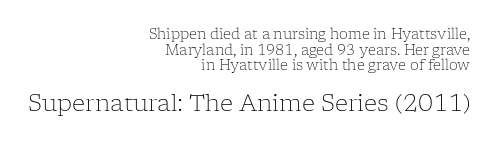
Q: Is the text bold? A: No.
Q: Is the text italic (slanted)? A: No, it is upright.
Q: Is the text underlined? A: No.
Q: How is the paragraph aligned? A: Right-aligned.
Q: Is the spacing between letters normal or unusually wide? A: Normal.
Q: Is the spacing between lines tight, normal or loose? A: Tight.
Q: Which block of text is set in a larger size, the first (top) or the second (bottom)? A: The second (bottom) one.
